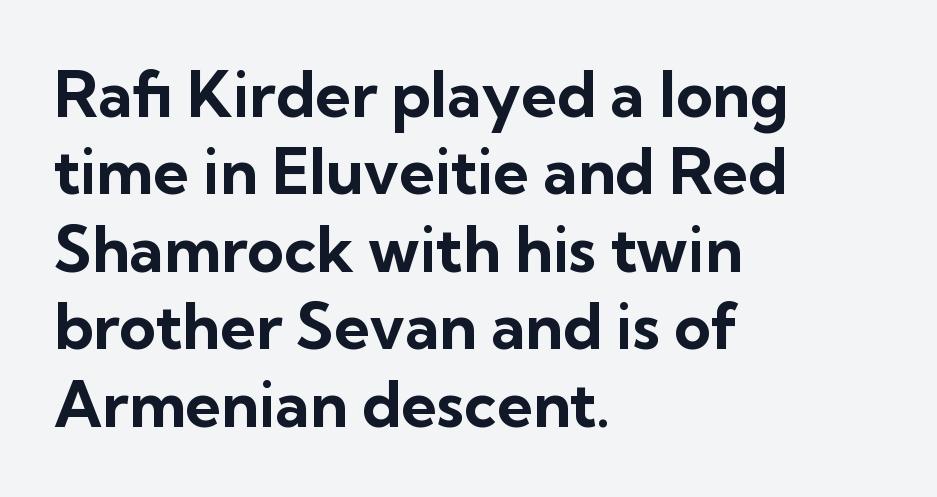
Serif or sans? Sans — the stroke terminals are bare. Heavy-handed strokes throughout: this text is bold. Horizontal alignment here is leftward, the default for most running prose. Here the glyphs are tracked normally, forming tight word shapes. The passage shown is not underscored anywhere.
